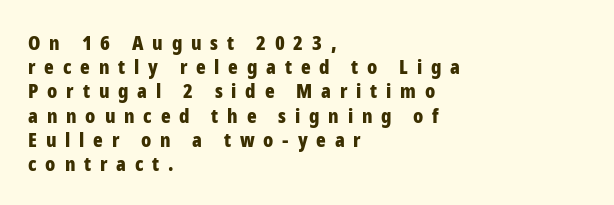
Quick note: underline off. A dark, heavy texture on the line: the type is bold. Inter-character spacing is expanded well beyond the font's built-in metrics. Characters remain perfectly vertical along every line. The ragged edge is on the right, which tells us the setting is flush left.
